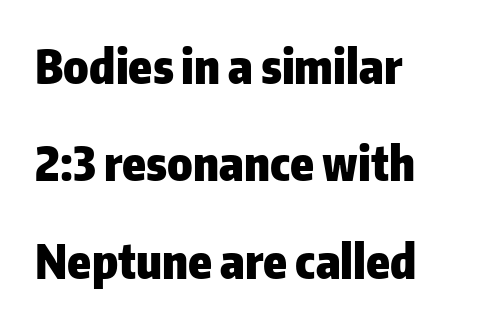
Between one letter and the next there's only the usual sliver of space. Note: no serifs on the glyphs. You could not count columns in this text — the font is proportionally spaced. Decoration check: the copy has no underline. Weight check: bold — yes, fully. A great deal of white space separates one row of letters from the next.
